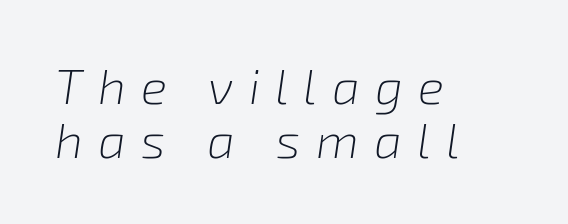
Q: Is the text bold? A: No.
Q: Is the text italic (slanted)? A: Yes, it leans right by about 8 degrees.
Q: Is the text underlined? A: No.
Q: How is the paragraph aligned? A: Left-aligned.
Q: Is the spacing between letters normal or unusually wide? A: Unusually wide.
Q: Is the spacing between lines tight, normal or loose? A: Tight.
Q: Width (condensed, normal, or wide)? A: Normal.
Q: Stroke contrast? A: Low.
Q: x-height? A: Medium.
Q: Monospaced? A: No.
